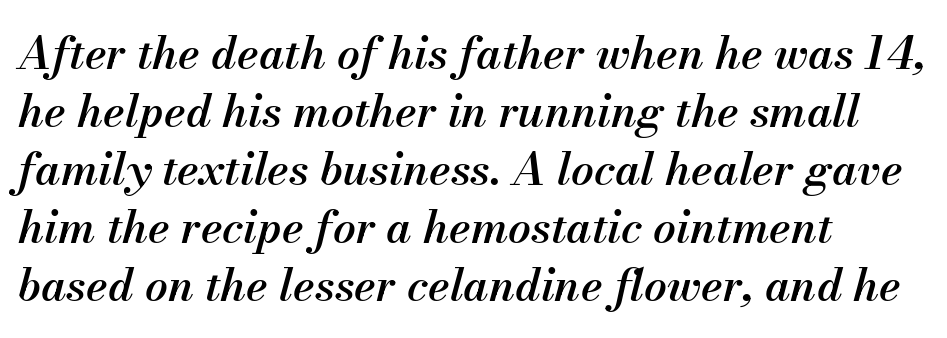
The image shows 45 px semibold type, italic (leaning right); set left-aligned, normal line spacing (1.29x), normal letter spacing, not underlined; medium stroke contrast and a small x-height.
